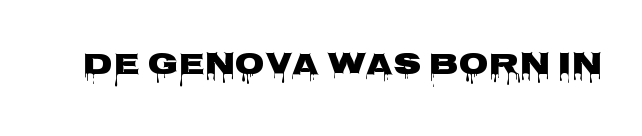
The letters advance in unequal steps, a hallmark of proportional type. The typography opts for an upright posture over an oblique one. Nothing unusual about the tracking: characters are spaced as the font intends. As a designer I'd log this as weight 700, bold. Check where the strokes stop: nothing finishes them off — pure sans.
